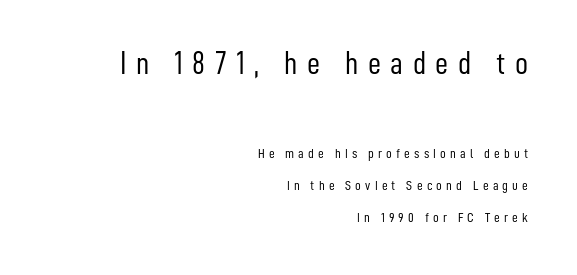
Q: Is the text bold? A: No.
Q: Is the text italic (slanted)? A: No, it is upright.
Q: Is the typeface a serif or a sans-serif typeface? A: Sans-serif.
Q: Is the text underlined? A: No.
Q: How is the paragraph aligned? A: Right-aligned.
Q: Is the spacing between letters normal or unusually wide? A: Unusually wide.
Q: Is the spacing between lines tight, normal or loose? A: Loose.
Q: Which block of text is set in a larger size, the first (top) or the second (bottom)? A: The first (top) one.
Q: Width (condensed, normal, or wide)? A: Condensed.
Q: Stroke contrast? A: Low.
Q: x-height? A: Medium.
Q: Monospaced? A: No.
